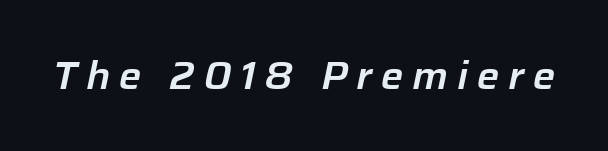
{"italic": "yes", "lean": "right", "slant_degrees": 12, "width": "normal", "stroke_contrast": "low", "x_height": "medium", "monospaced": "no", "underline": "no", "letter_spacing": "wide", "letter_spacing_em": 0.23, "glyph_px": 38}
